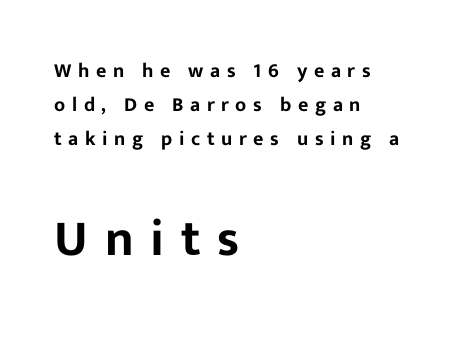
Q: Is the text italic (slanted)? A: No, it is upright.
Q: Is the typeface a serif or a sans-serif typeface? A: Sans-serif.
Q: Is the text underlined? A: No.
Q: How is the paragraph aligned? A: Left-aligned.
Q: Is the spacing between letters normal or unusually wide? A: Unusually wide.
Q: Is the spacing between lines tight, normal or loose? A: Normal.
Q: Which block of text is set in a larger size, the first (top) or the second (bottom)? A: The second (bottom) one.
Q: Width (condensed, normal, or wide)? A: Normal.
Q: Stroke contrast? A: Low.
Q: x-height? A: Medium.
Q: Monospaced? A: No.
